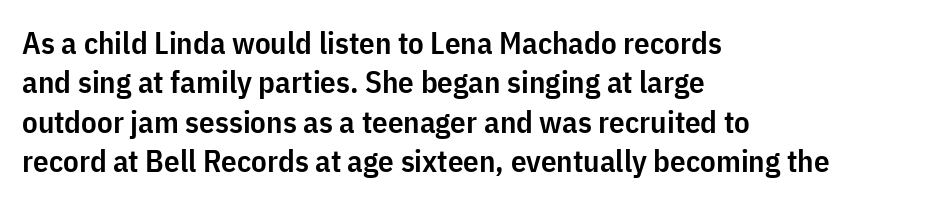
{"serif": "no", "italic": "no", "bold": "semi", "weight": "semibold", "width": "condensed", "stroke_contrast": "low", "x_height": "medium", "monospaced": "no", "underline": "no", "align": "left", "line_spacing": "normal", "line_spacing_ratio": 1.27, "letter_spacing": "normal", "letter_spacing_em": 0.0, "glyph_px": 31}
